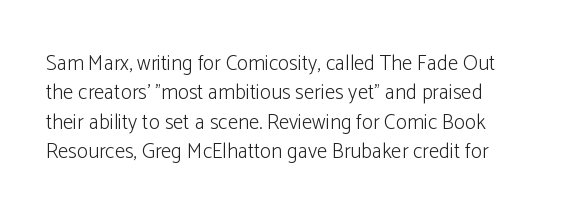
The image shows 21 px text type, upright; set normal line spacing (1.4x), normal letter spacing, not underlined.
